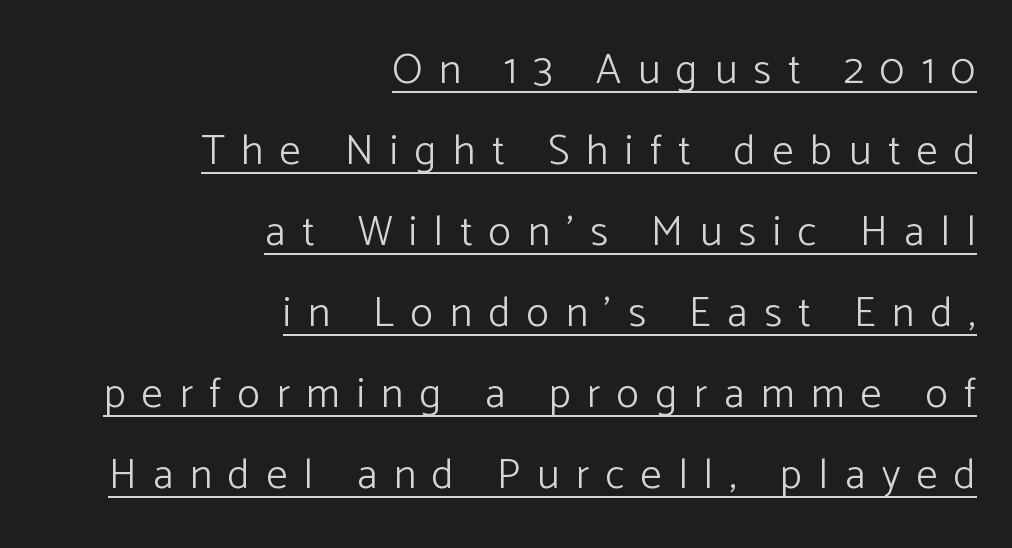
{"serif": "no", "italic": "no", "bold": "no", "weight": "light", "width": "normal", "stroke_contrast": "low", "x_height": "medium", "monospaced": "no", "underline": "yes", "align": "right", "line_spacing": "loose", "line_spacing_ratio": 1.93, "letter_spacing": "wide", "letter_spacing_em": 0.4, "glyph_px": 42}
